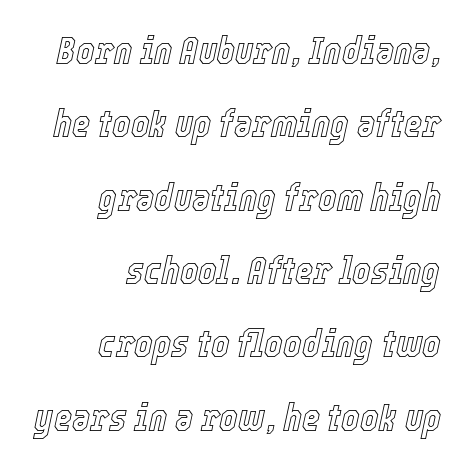
Q: Is the text italic (slanted)? A: Yes, it leans right by about 12 degrees.
Q: Is the text underlined? A: No.
Q: How is the paragraph aligned? A: Right-aligned.
Q: Is the spacing between letters normal or unusually wide? A: Normal.
Q: Width (condensed, normal, or wide)? A: Condensed.
Q: x-height? A: Medium.
Q: Monospaced? A: No.
